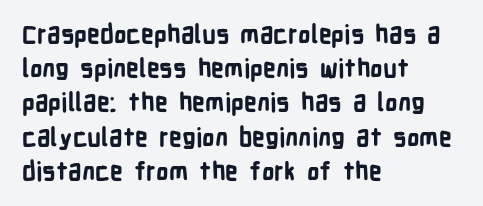
The image shows 25 px bold type, upright; set left-aligned, normal line spacing (1.37x), normal letter spacing, not underlined.
